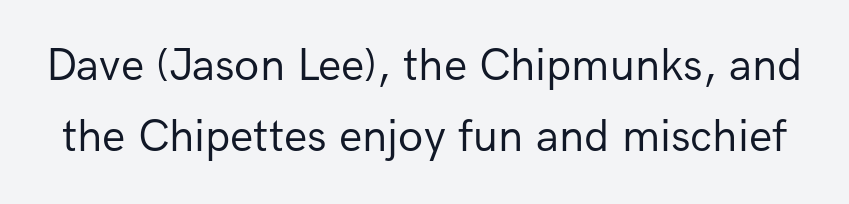
{"serif": "no", "italic": "no", "bold": "no", "weight": "regular", "width": "normal", "stroke_contrast": "low", "x_height": "medium", "monospaced": "no", "underline": "no", "line_spacing": "normal", "line_spacing_ratio": 1.55, "letter_spacing": "normal", "letter_spacing_em": 0.0, "glyph_px": 46}
